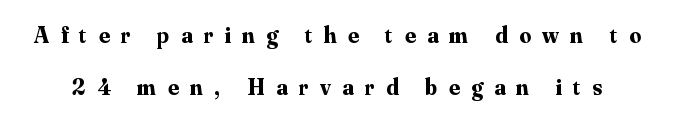
Set as a true bold cut, around the 700 mark. The lettering stays uniformly vertical, giving the passage a roman look. These lines stand farther apart than default settings would place them. The type is letterspaced generously, with wide tracking. The passage shown is not underscored anywhere.
